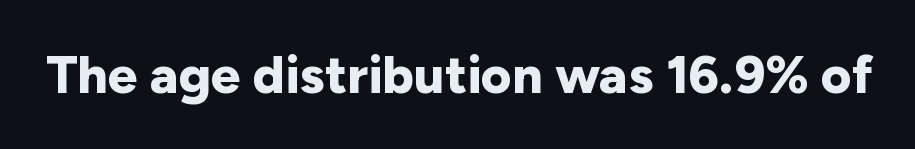
The image shows 53 px bold sans-serif type, upright; set normal letter spacing, not underlined; low stroke contrast and a medium x-height.
